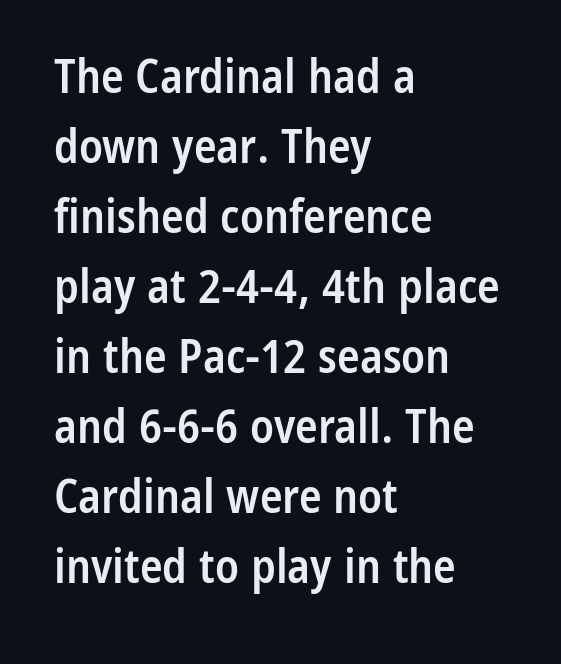
Q: Is the text bold? A: Semi-bold.
Q: Is the text italic (slanted)? A: No, it is upright.
Q: Is the typeface a serif or a sans-serif typeface? A: Sans-serif.
Q: Is the text underlined? A: No.
Q: How is the paragraph aligned? A: Left-aligned.
Q: Is the spacing between letters normal or unusually wide? A: Normal.
Q: Is the spacing between lines tight, normal or loose? A: Normal.
Q: Width (condensed, normal, or wide)? A: Condensed.
Q: Stroke contrast? A: Low.
Q: x-height? A: Medium.
Q: Monospaced? A: No.
